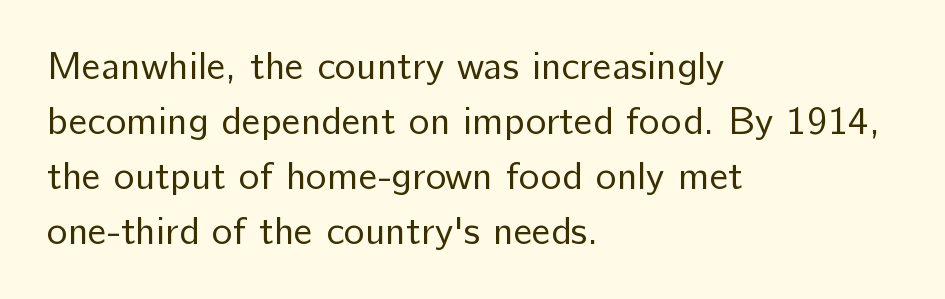
{"serif": "no", "italic": "no", "bold": "no", "weight": "regular", "width": "normal", "stroke_contrast": "low", "x_height": "medium", "monospaced": "no", "underline": "no", "align": "left", "line_spacing": "normal", "line_spacing_ratio": 1.41, "letter_spacing": "normal", "letter_spacing_em": 0.0, "glyph_px": 39}
